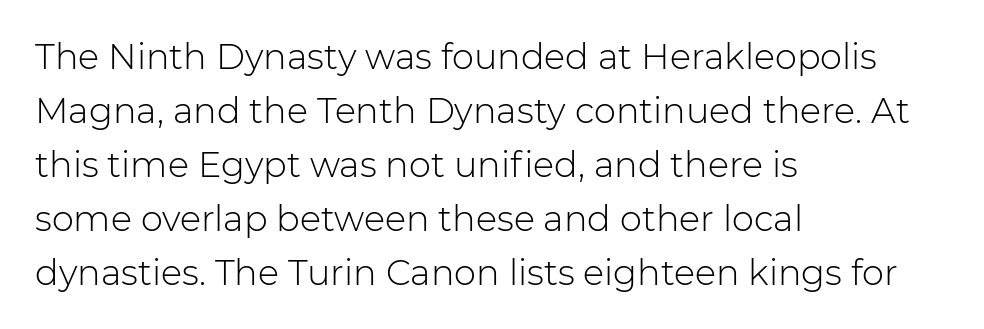
The image shows 35 px light sans-serif type, upright; set left-aligned, normal line spacing (1.54x), normal letter spacing, not underlined; low stroke contrast and a medium x-height.
